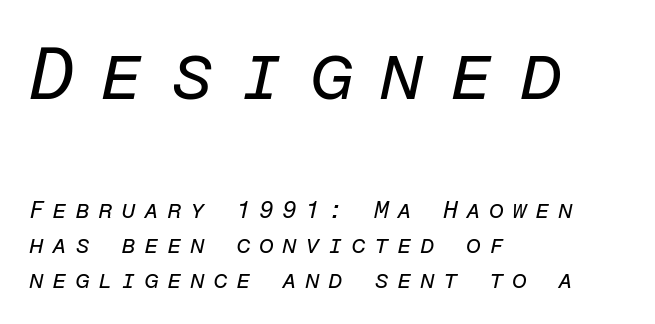
Every character here occupies the same horizontal width, giving the sample a typewriter-like rhythm. Nobody drew a line under any word here. The font sits on the lighter half of the weight spectrum, regular included. The rendering inserts visible extra space after every character.
